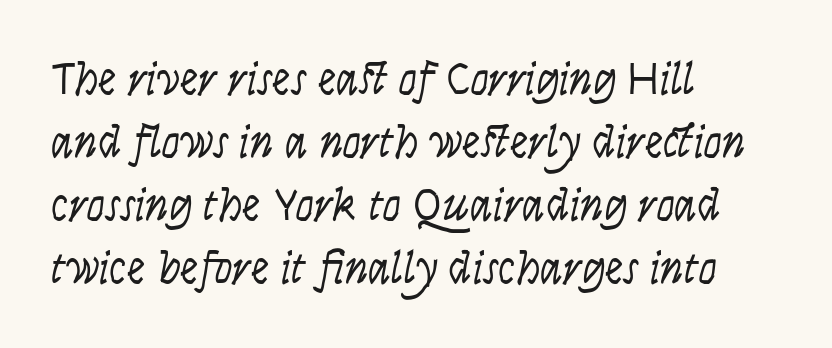
Does the copy run flush right? No — it runs flush left. No extra tracking has been applied to these lines. Any mark beneath the type? The region is blank. Note the varied advance widths — an 'i' is clearly narrower than an 'm'.
